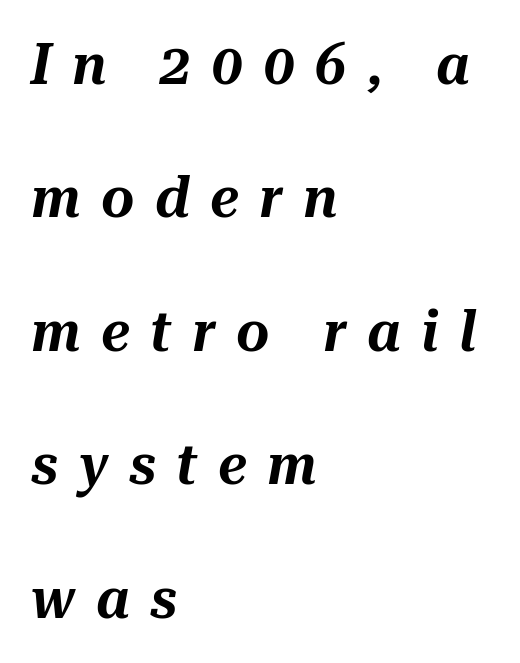
The image shows 57 px text type, italic (leaning right); set left-aligned, loose line spacing (2.34x), unusually wide letter spacing (+0.36 em), not underlined; medium stroke contrast and a medium x-height.
